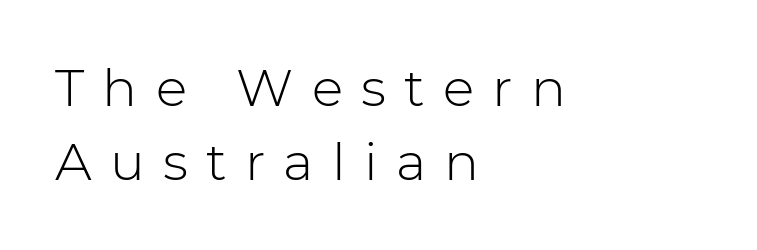
Q: Is the text bold? A: No.
Q: Is the text italic (slanted)? A: No, it is upright.
Q: Is the typeface a serif or a sans-serif typeface? A: Sans-serif.
Q: Is the text underlined? A: No.
Q: How is the paragraph aligned? A: Left-aligned.
Q: Is the spacing between letters normal or unusually wide? A: Unusually wide.
Q: Is the spacing between lines tight, normal or loose? A: Normal.
Q: Width (condensed, normal, or wide)? A: Normal.
Q: Stroke contrast? A: Low.
Q: x-height? A: Medium.
Q: Monospaced? A: No.
